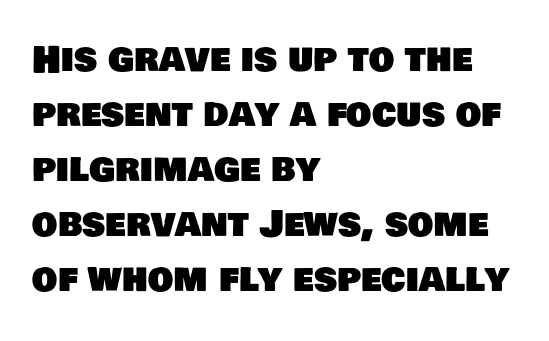
The image shows 36 px sans-serif type; set left-aligned, normal line spacing (1.53x), normal letter spacing, not underlined; low stroke contrast and a large x-height.
